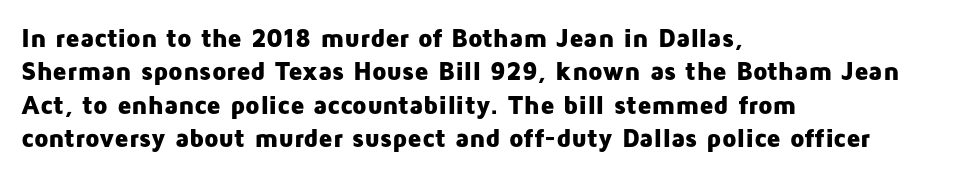
In terms of posture, this sample is upright. Look at the stroke-to-counter ratio: heavy, a bold. Notice how descenders clear the ascenders below comfortably — that's standard leading. The zone under the glyphs is completely vacant. The rendering keeps characters at their native spacing.
